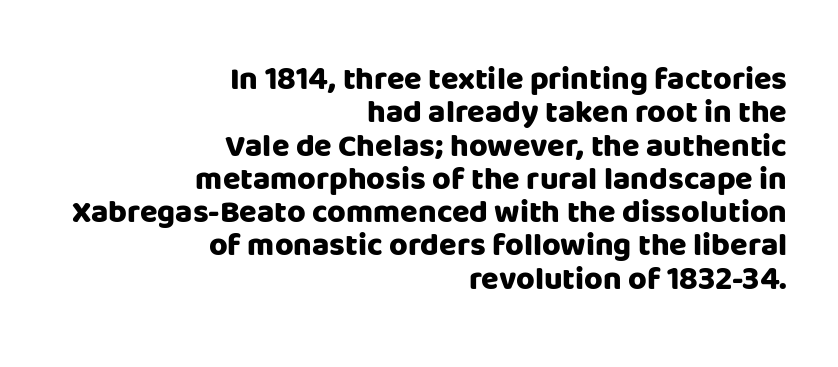
A typesetter would call this zero additional tracking. Compared with an ordinary text face, these strokes are far heavier — a full bold. Reading down the column, the eye jumps only a short way to each next line. The area under the type is left untouched. One-word summary of the alignment: right. In terms of posture, this sample is upright.
